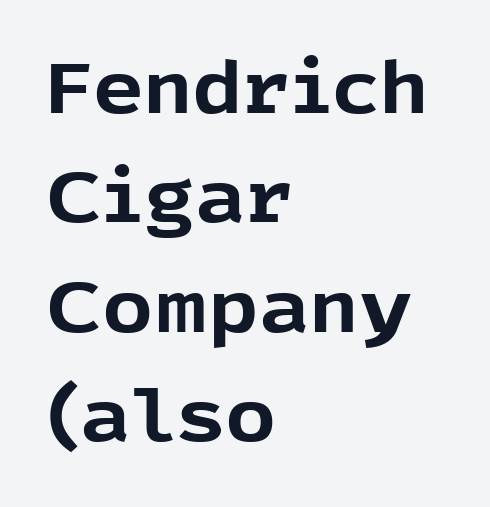
{"serif": "no", "italic": "no", "bold": "yes", "weight": "bold", "width": "normal", "x_height": "medium", "monospaced": "no", "underline": "no", "align": "left", "line_spacing": "normal", "line_spacing_ratio": 1.54, "letter_spacing": "normal", "letter_spacing_em": 0.0, "glyph_px": 71}
